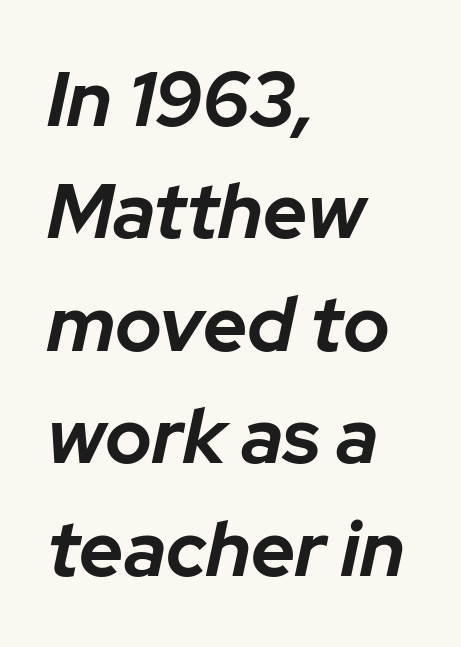
{"italic": "yes", "lean": "right", "slant_degrees": 12, "bold": "yes", "weight": "bold", "width": "normal", "stroke_contrast": "low", "x_height": "medium", "monospaced": "no", "underline": "no", "align": "left", "line_spacing": "normal", "line_spacing_ratio": 1.46, "letter_spacing": "normal", "letter_spacing_em": 0.0, "glyph_px": 77}
